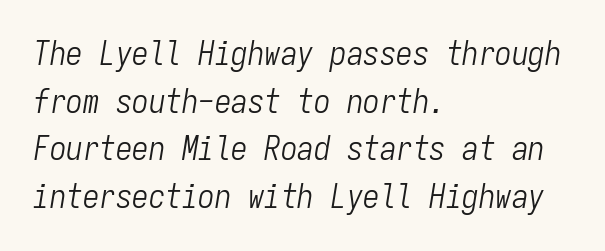
The image shows 33 px light, condensed type, italic (leaning right), monospaced; set left-aligned, normal line spacing (1.44x), normal letter spacing, not underlined; low stroke contrast and a medium x-height.
